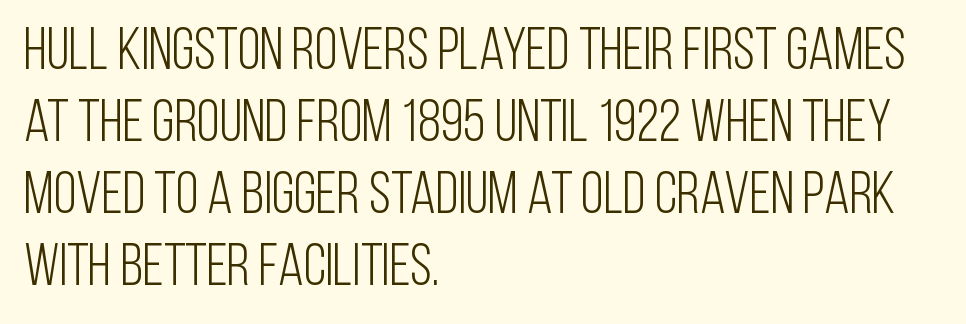
Q: Is the text bold? A: No.
Q: Is the text italic (slanted)? A: No, it is upright.
Q: Is the typeface a serif or a sans-serif typeface? A: Sans-serif.
Q: Is the text underlined? A: No.
Q: How is the paragraph aligned? A: Left-aligned.
Q: Is the spacing between letters normal or unusually wide? A: Normal.
Q: Width (condensed, normal, or wide)? A: Condensed.
Q: Stroke contrast? A: Low.
Q: x-height? A: Large.
Q: Monospaced? A: No.
